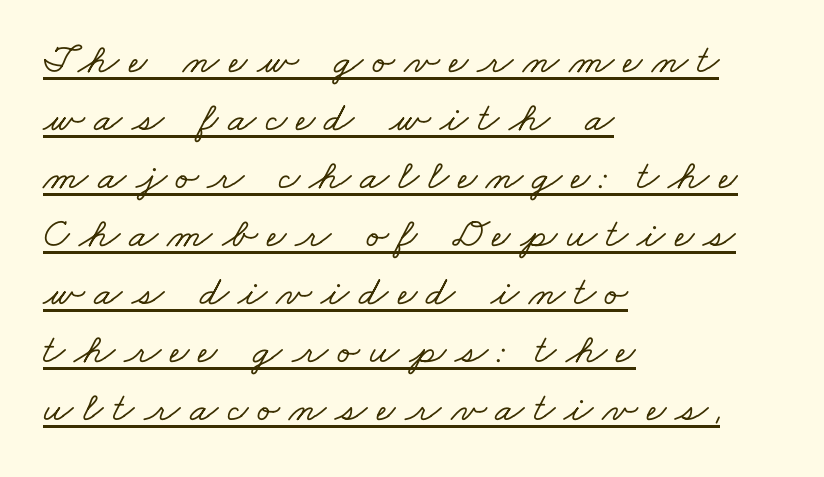
Compared with typical paragraphs, the rows here are spaced about the same. The typesetter has applied underlining to the passage shown. The passage shown is typeset with a serif family. Short note: letters widely spaced. Left-aligned paragraph, ragged on the right.
